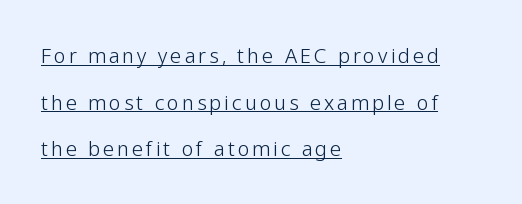
Q: Is the text bold? A: No.
Q: Is the text italic (slanted)? A: No, it is upright.
Q: Is the text underlined? A: Yes.
Q: How is the paragraph aligned? A: Left-aligned.
Q: Is the spacing between lines tight, normal or loose? A: Loose.
